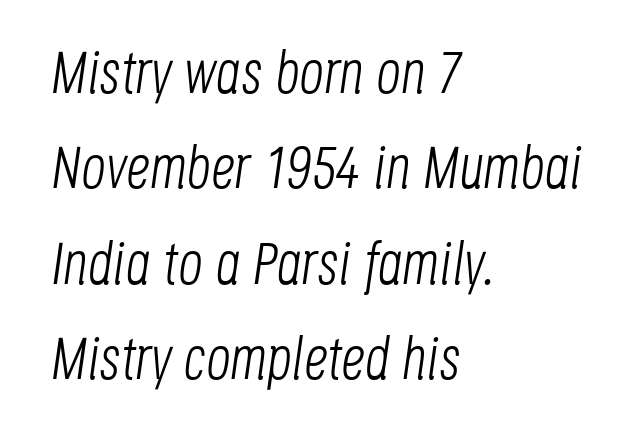
{"italic": "yes", "lean": "right", "slant_degrees": 8, "bold": "no", "weight": "light", "width": "condensed", "stroke_contrast": "low", "x_height": "large", "monospaced": "no", "underline": "no", "align": "left", "line_spacing": "normal", "line_spacing_ratio": 1.59, "letter_spacing": "normal", "letter_spacing_em": 0.0, "glyph_px": 60}
